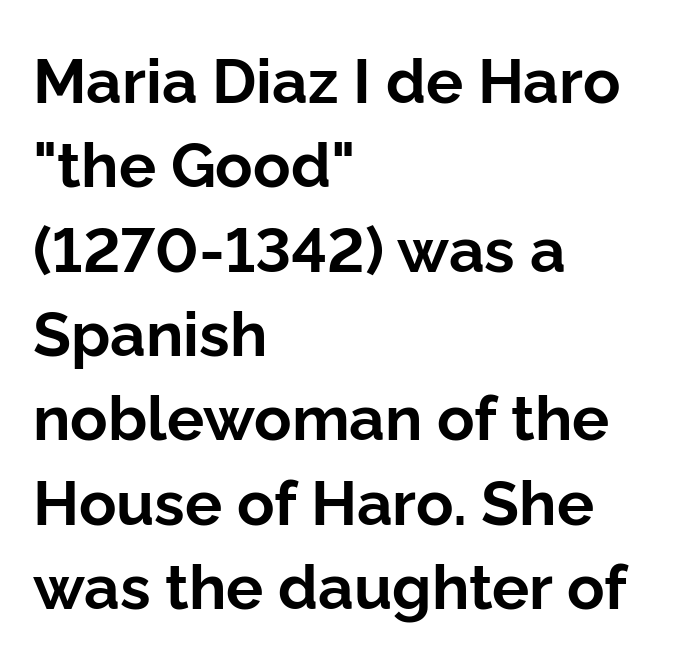
The image shows 62 px bold sans-serif type, upright; set left-aligned, normal line spacing (1.36x), normal letter spacing, not underlined; low stroke contrast and a medium x-height.
